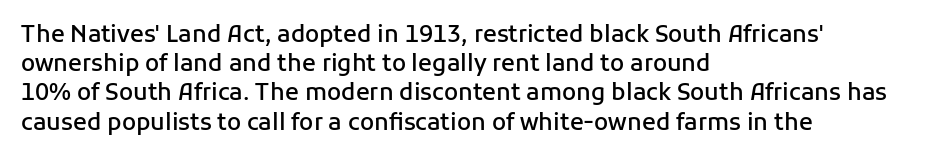
The image shows 23 px text type, upright; set left-aligned, normal line spacing (1.27x), normal letter spacing, not underlined.
